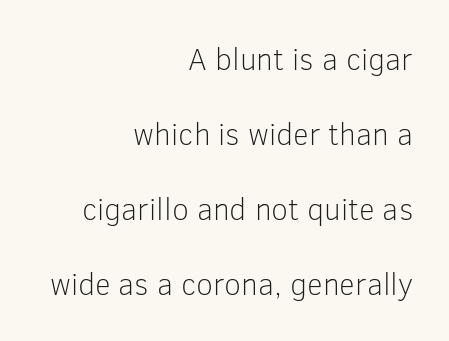
{"serif": "no", "italic": "no", "bold": "no", "weight": "light", "width": "normal", "stroke_contrast": "low", "x_height": "medium", "monospaced": "no", "underline": "no", "align": "right", "line_spacing": "loose", "line_spacing_ratio": 2.42, "letter_spacing": "normal", "letter_spacing_em": 0.0, "glyph_px": 31}
